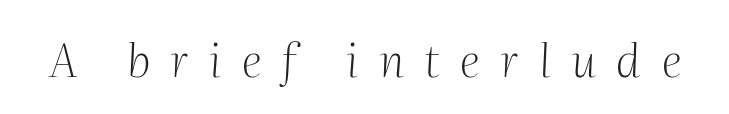
The image shows 46 px light serif type, italic (leaning right); set unusually wide letter spacing (+0.44 em), not underlined; medium stroke contrast and a medium x-height.
